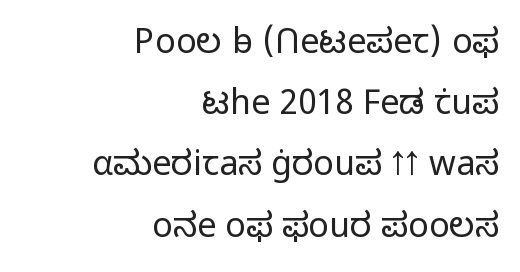
Q: Is the text bold? A: No.
Q: Is the text italic (slanted)? A: No, it is upright.
Q: Is the typeface a serif or a sans-serif typeface? A: Sans-serif.
Q: Is the text underlined? A: No.
Q: How is the paragraph aligned? A: Right-aligned.
Q: Is the spacing between letters normal or unusually wide? A: Normal.
Q: Width (condensed, normal, or wide)? A: Normal.
Q: Stroke contrast? A: Low.
Q: x-height? A: Medium.
Q: Monospaced? A: No.
